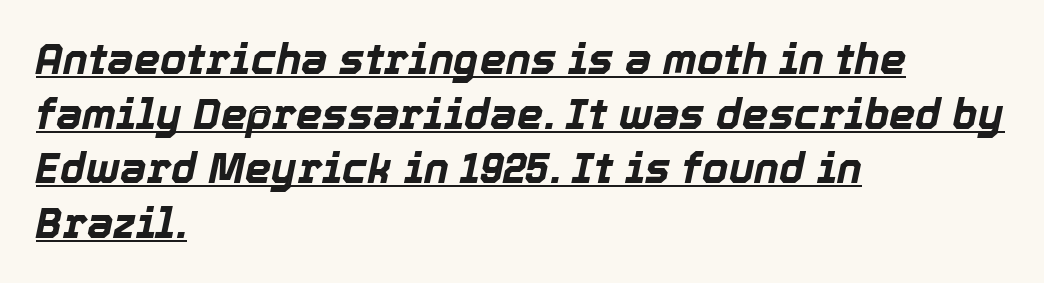
The image shows 42 px bold type, italic (leaning right); set left-aligned, normal line spacing (1.3x), normal letter spacing, underlined; a medium x-height.
